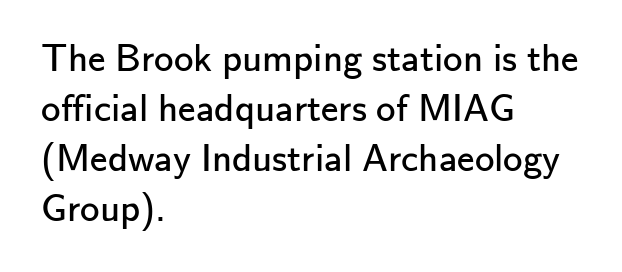
A clean baseline with only descenders dipping below it. All the whitespace from short lines collects on the right. Each letter keeps its own natural width here, so spacing adapts to shape. Nothing unusual about the tracking: characters are spaced as the font intends.
